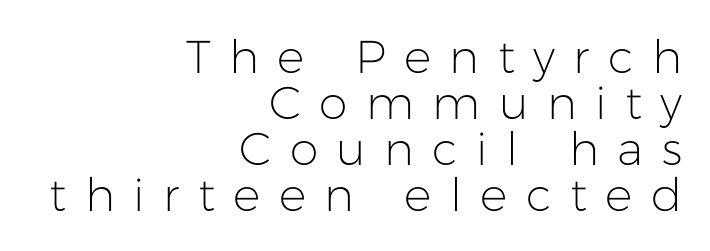
The image shows 46 px light sans-serif type, upright; set right-aligned, tight line spacing (1.0x), unusually wide letter spacing (+0.4 em), not underlined; low stroke contrast and a medium x-height.
